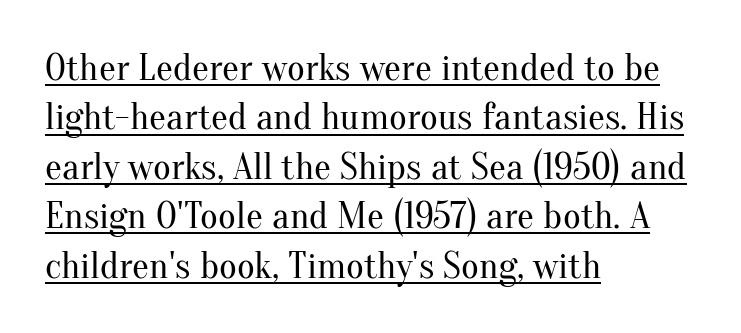
{"serif": "yes", "italic": "no", "bold": "no", "weight": "regular", "width": "normal", "stroke_contrast": "medium", "x_height": "small", "monospaced": "no", "underline": "yes", "align": "left", "line_spacing": "normal", "line_spacing_ratio": 1.3, "letter_spacing": "normal", "letter_spacing_em": 0.0, "glyph_px": 38}
